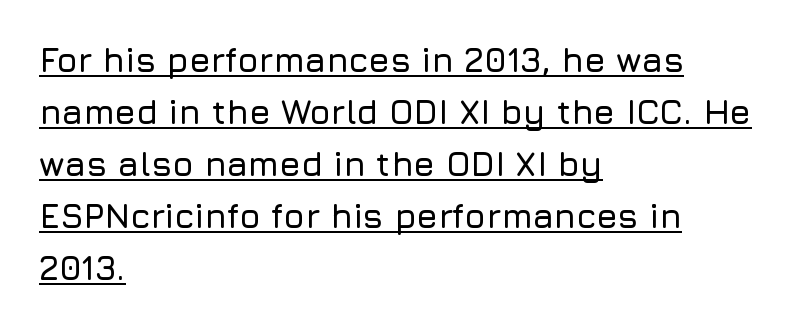
Q: Is the text italic (slanted)? A: No, it is upright.
Q: Is the typeface a serif or a sans-serif typeface? A: Sans-serif.
Q: Is the text underlined? A: Yes.
Q: How is the paragraph aligned? A: Left-aligned.
Q: Is the spacing between letters normal or unusually wide? A: Normal.
Q: Is the spacing between lines tight, normal or loose? A: Normal.
Q: Width (condensed, normal, or wide)? A: Normal.
Q: Stroke contrast? A: Low.
Q: x-height? A: Medium.
Q: Monospaced? A: No.
